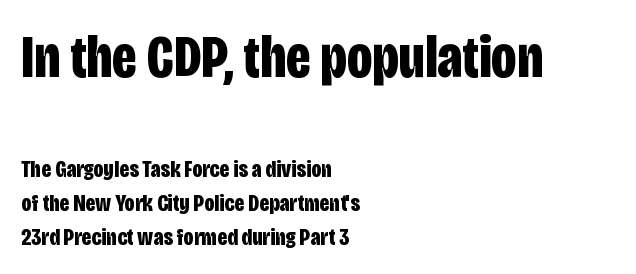
The image shows 60 px bold, condensed sans-serif type, upright; set left-aligned, normal line spacing (1.42x), normal letter spacing, not underlined; the first (top) block is 2.5x larger; low stroke contrast and a large x-height.
